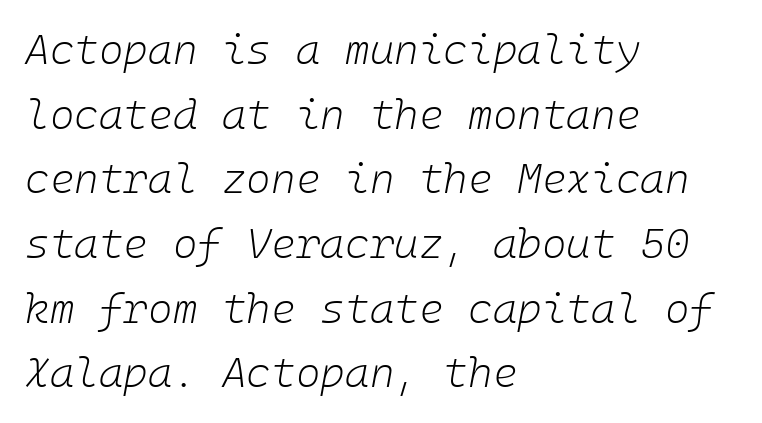
{"italic": "yes", "lean": "right", "slant_degrees": 10, "bold": "no", "weight": "light", "width": "normal", "stroke_contrast": "low", "x_height": "medium", "underline": "no", "align": "left", "line_spacing": "normal", "line_spacing_ratio": 1.54, "letter_spacing": "normal", "letter_spacing_em": 0.0, "glyph_px": 42}
